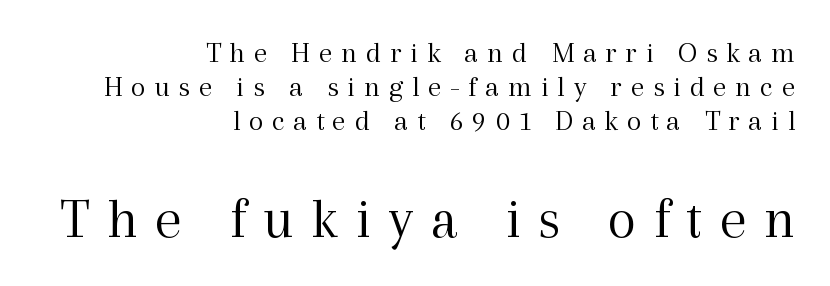
{"serif": "yes", "italic": "no", "bold": "no", "weight": "light", "width": "normal", "x_height": "medium", "monospaced": "no", "underline": "no", "align": "right", "line_spacing": "tight", "line_spacing_ratio": 1.14, "letter_spacing": "wide", "letter_spacing_em": 0.29, "larger_block": "second", "size_ratio": 1.97, "glyph_px": 59}
